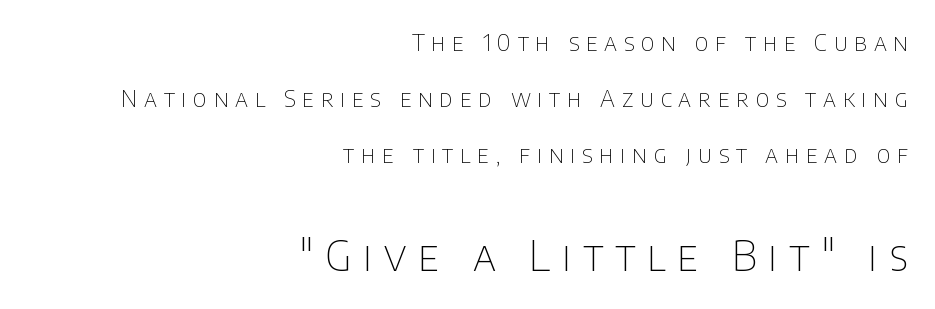
The image shows 41 px thin sans-serif type, upright; set right-aligned, loose line spacing (2.44x), unusually wide letter spacing (+0.29 em), not underlined; the second (bottom) block is 1.78x larger; low stroke contrast and a large x-height.
